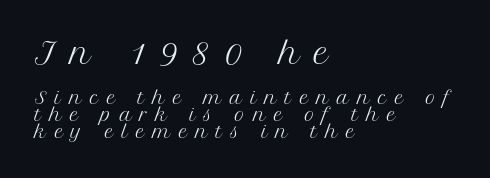
{"bold": "no", "weight": "regular", "width": "normal", "stroke_contrast": "medium", "x_height": "medium", "monospaced": "no", "underline": "no", "align": "left", "line_spacing": "tight", "line_spacing_ratio": 0.99, "letter_spacing": "wide", "letter_spacing_em": 0.48, "larger_block": "first", "size_ratio": 1.71, "glyph_px": 29}
